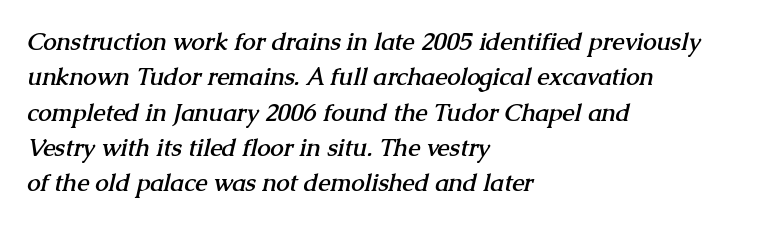
Nobody drew a line under any word here. If you drew a ruler down the left edge, every line would touch it. Is the type bold? Yes — the strokes are clearly thick and heavy. The tracking reads as untouched default to a designer's eye. Rows of type keep a routine distance in the vertical direction.
